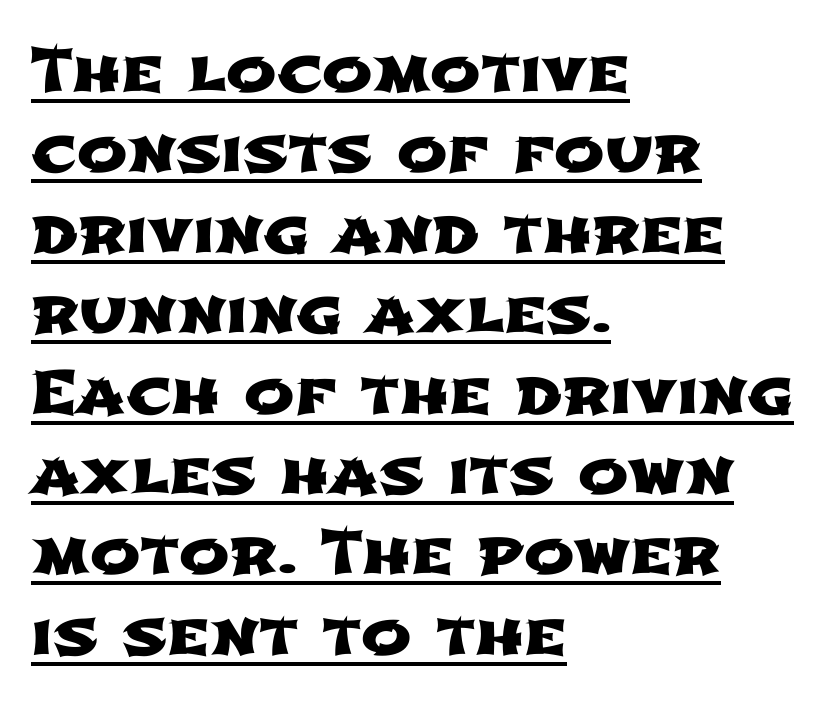
Q: Is the typeface a serif or a sans-serif typeface? A: Sans-serif.
Q: Is the text underlined? A: Yes.
Q: How is the paragraph aligned? A: Left-aligned.
Q: Is the spacing between letters normal or unusually wide? A: Normal.
Q: Is the spacing between lines tight, normal or loose? A: Normal.
Q: Width (condensed, normal, or wide)? A: Wide.
Q: Stroke contrast? A: Low.
Q: x-height? A: Medium.
Q: Monospaced? A: No.
